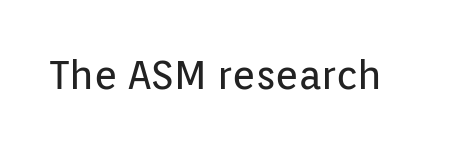
{"serif": "no", "italic": "no", "bold": "no", "weight": "regular", "width": "normal", "stroke_contrast": "low", "x_height": "medium", "monospaced": "no", "underline": "no", "letter_spacing": "normal", "letter_spacing_em": 0.0, "glyph_px": 40}
